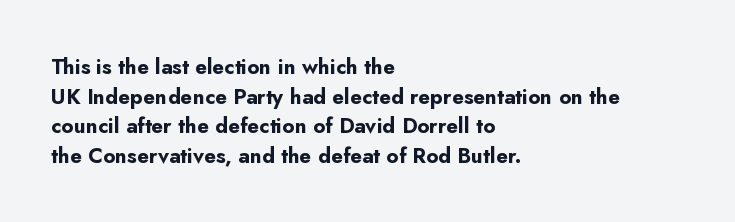
Q: Is the text bold? A: Yes.
Q: Is the text italic (slanted)? A: No, it is upright.
Q: Is the text underlined? A: No.
Q: How is the paragraph aligned? A: Left-aligned.
Q: Is the spacing between letters normal or unusually wide? A: Normal.
Q: Is the spacing between lines tight, normal or loose? A: Normal.
